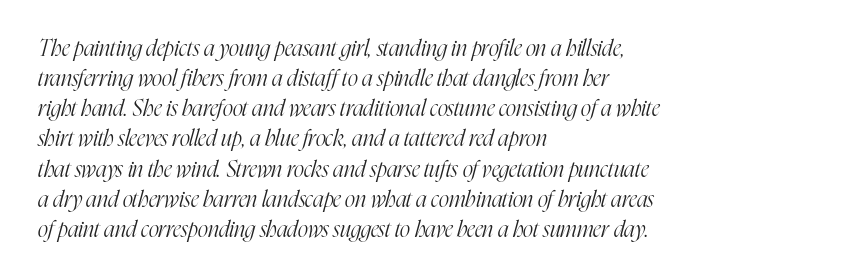
The image shows 22 px text type, italic (leaning right); set left-aligned, normal line spacing (1.37x), normal letter spacing, not underlined.
